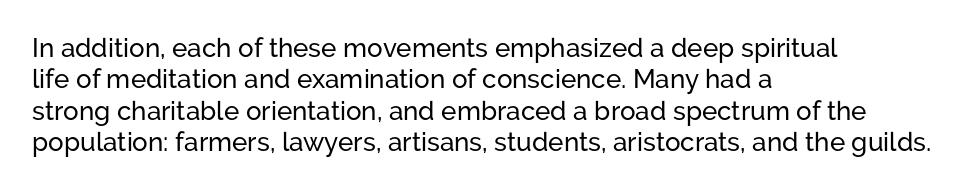
{"italic": "no", "underline": "no", "align": "left", "line_spacing_ratio": 1.21, "letter_spacing": "normal", "letter_spacing_em": 0.0, "glyph_px": 26}
